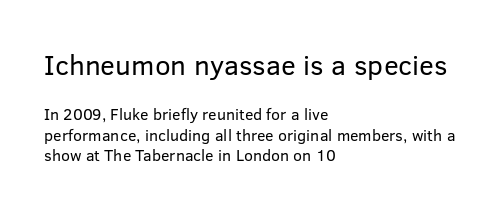
The image shows 28 px regular-weight sans-serif type, upright; set left-aligned, normal line spacing (1.28x), normal letter spacing, not underlined; the first (top) block is 1.75x larger; low stroke contrast and a medium x-height.
